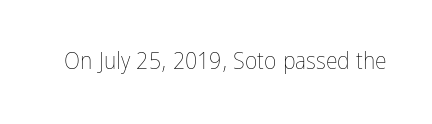
Only glyphs here, with clear space below each row. Notice how the stems are strictly vertical — no italics here. Between one letter and the next there's only the usual sliver of space. Is this a heavy cut? Hardly; it is regular or lighter.
